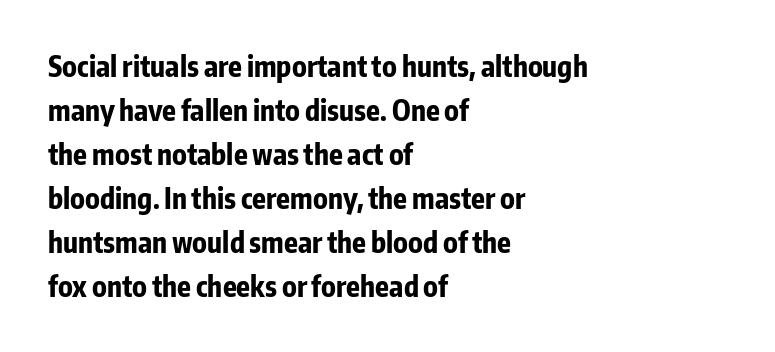
Q: Is the text bold? A: Yes.
Q: Is the text italic (slanted)? A: No, it is upright.
Q: Is the typeface a serif or a sans-serif typeface? A: Sans-serif.
Q: Is the text underlined? A: No.
Q: How is the paragraph aligned? A: Left-aligned.
Q: Is the spacing between letters normal or unusually wide? A: Normal.
Q: Is the spacing between lines tight, normal or loose? A: Normal.
Q: Width (condensed, normal, or wide)? A: Condensed.
Q: Stroke contrast? A: Low.
Q: x-height? A: Medium.
Q: Monospaced? A: No.
